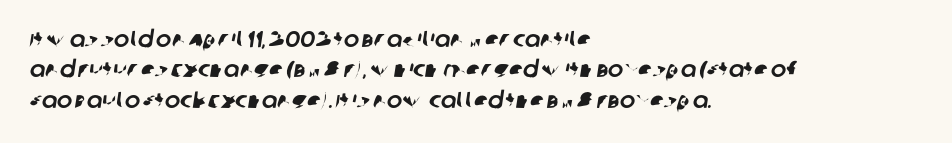
{"underline": "no", "align": "left", "line_spacing": "normal", "line_spacing_ratio": 1.32, "letter_spacing": "normal", "letter_spacing_em": 0.0, "glyph_px": 23}
